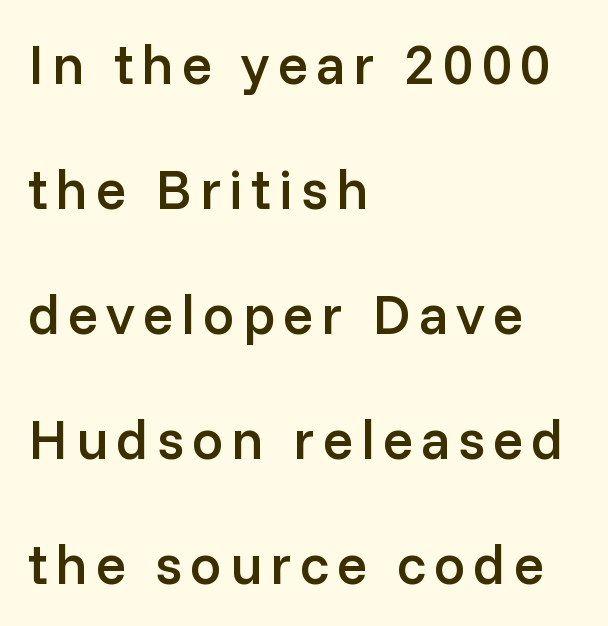
The image shows 56 px semibold sans-serif type, upright; set left-aligned, loose line spacing (2.23x), not underlined; low stroke contrast and a medium x-height.
